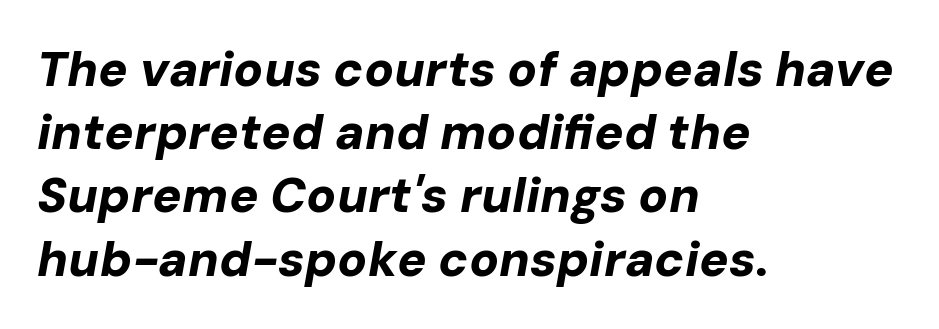
The image shows 49 px bold type, italic (leaning right); set left-aligned, normal line spacing (1.29x), normal letter spacing, not underlined; low stroke contrast and a medium x-height.
